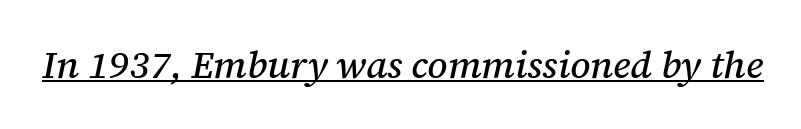
The image shows 38 px serif type, italic (leaning right); set normal letter spacing, underlined; medium stroke contrast and a medium x-height.
